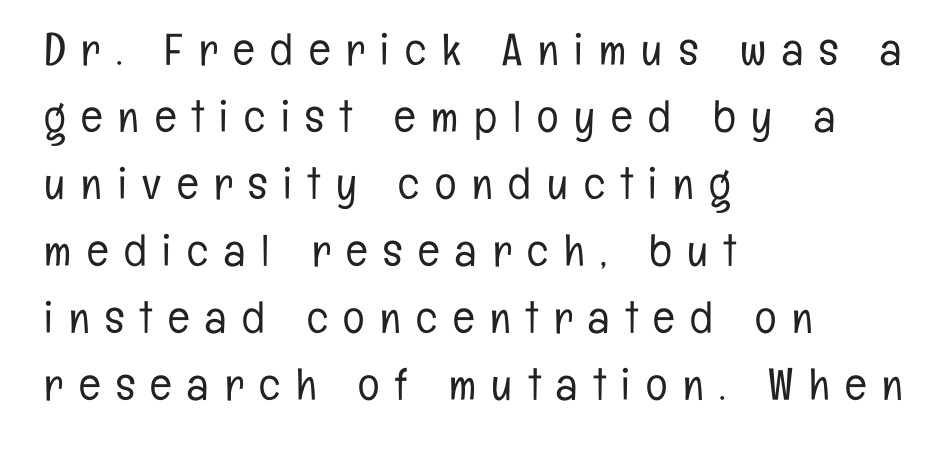
The image shows 45 px light, condensed sans-serif type, upright; set left-aligned, normal line spacing (1.49x), unusually wide letter spacing (+0.35 em), not underlined; low stroke contrast and a medium x-height.
